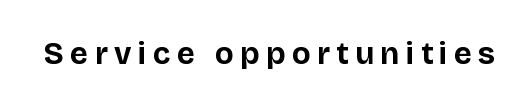
A dark, heavy texture on the line: the type is bold. Tracking here is generous; glyphs stand well apart from one another. Posture: vertical. The space directly below the letters is spotless. The font family rendered here belongs to the sans-serif group. Looks like regular typesetting: each glyph gets only the width it needs.
